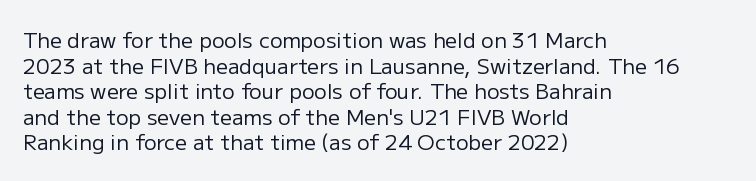
{"italic": "no", "bold": "no", "underline": "no", "align": "left", "line_spacing_ratio": 1.22, "letter_spacing": "normal", "letter_spacing_em": 0.0, "glyph_px": 21}
